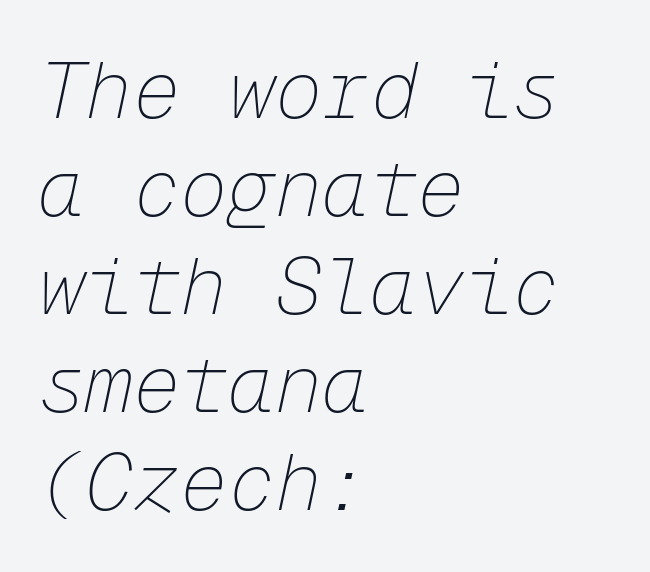
The image shows 79 px thin type, italic (leaning right), monospaced; set left-aligned, line spacing 1.24x, normal letter spacing, not underlined; low stroke contrast and a medium x-height.
